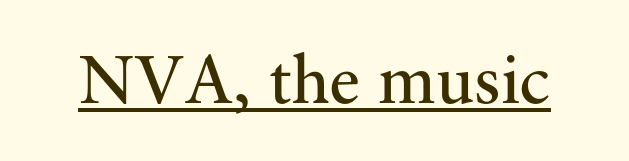
Q: Is the text bold? A: No.
Q: Is the text italic (slanted)? A: No, it is upright.
Q: Is the typeface a serif or a sans-serif typeface? A: Serif.
Q: Is the text underlined? A: Yes.
Q: Is the spacing between letters normal or unusually wide? A: Normal.
Q: Width (condensed, normal, or wide)? A: Normal.
Q: Stroke contrast? A: Medium.
Q: x-height? A: Small.
Q: Monospaced? A: No.
